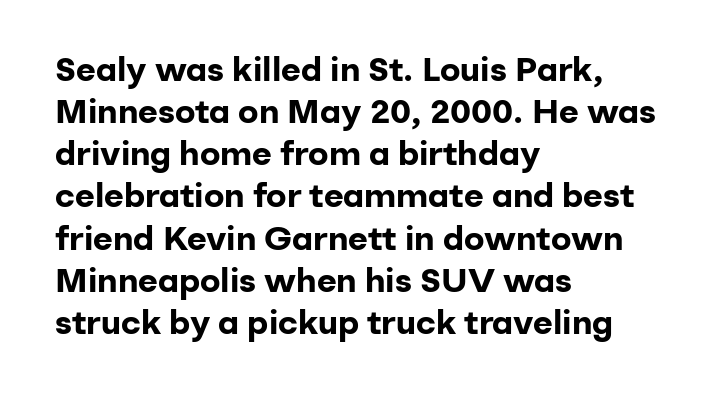
The passage is arranged the way most books set body copy — flush left. Inter-character spacing is left at the font's built-in metrics. Thick stems and heavy bowls — unmistakably bold. Are there feet on the stems? There aren't — it's a sans. Looks like regular typesetting: each glyph gets only the width it needs. Descenders are the only things crossing below the line.
